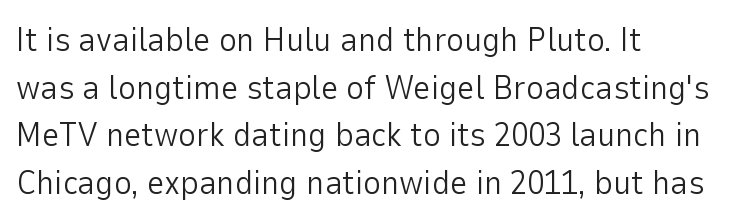
The image shows 34 px light sans-serif type, upright; set left-aligned, normal line spacing (1.4x), normal letter spacing, not underlined; low stroke contrast and a medium x-height.
